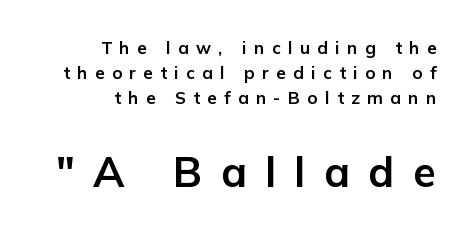
Quick note: underline off. Note: smaller setting up top, larger setting below. Here the glyphs are tracked loosely, breaking word shapes into spaced letters. Type style note: lacks serifs. Spacing verdict: proportional, widths tailored to each character. The sample has been set heavy, in full bold.
